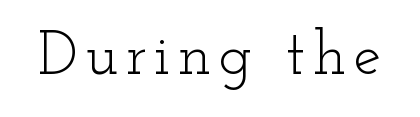
{"serif": "yes", "italic": "no", "bold": "no", "weight": "light", "width": "wide", "stroke_contrast": "low", "x_height": "small", "monospaced": "no", "underline": "no", "glyph_px": 62}
